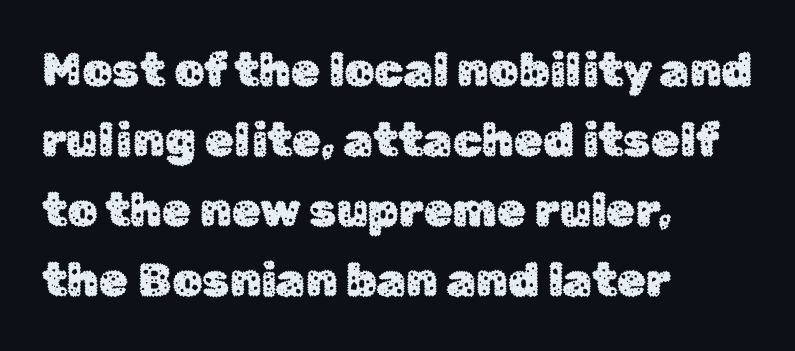
The image shows 47 px sans-serif type, upright; set left-aligned, normal line spacing (1.49x), normal letter spacing, not underlined; low stroke contrast and a medium x-height.
